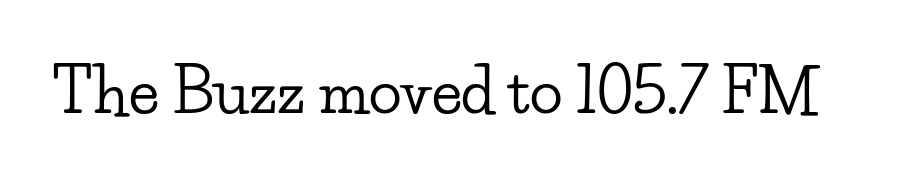
The image shows 61 px wide serif type, upright; set normal letter spacing, not underlined; low stroke contrast and a small x-height.
